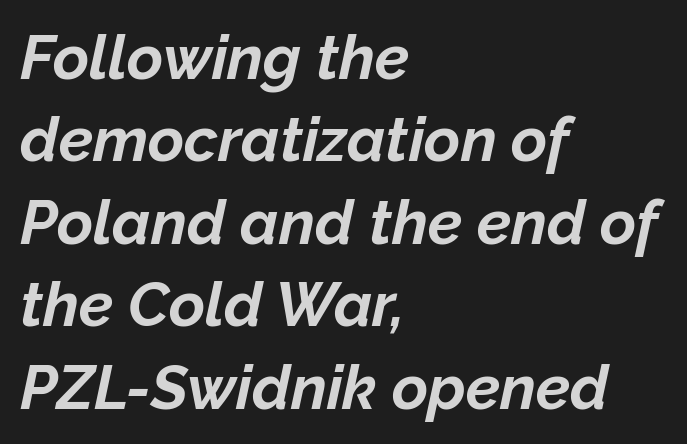
Varying glyph widths throughout — classic text-font behaviour. The rows are spaced the way most documents space them. Words float on clear page, feet unadorned. Is the type bold? Yes — the strokes are clearly thick and heavy.
